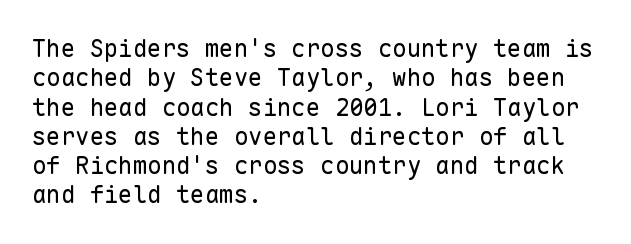
The image shows 24 px text type, upright; set left-aligned, line spacing 1.22x, normal letter spacing, not underlined.
